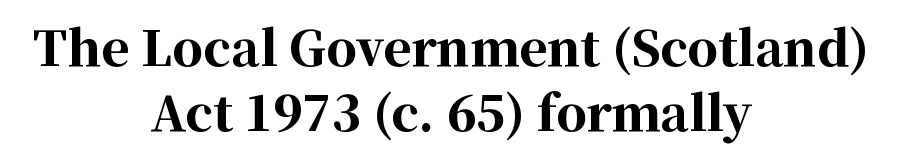
{"serif": "yes", "italic": "no", "bold": "yes", "weight": "bold", "width": "normal", "stroke_contrast": "high", "x_height": "medium", "monospaced": "no", "underline": "no", "align": "center", "line_spacing": "normal", "line_spacing_ratio": 1.35, "letter_spacing": "normal", "letter_spacing_em": 0.0, "glyph_px": 48}
